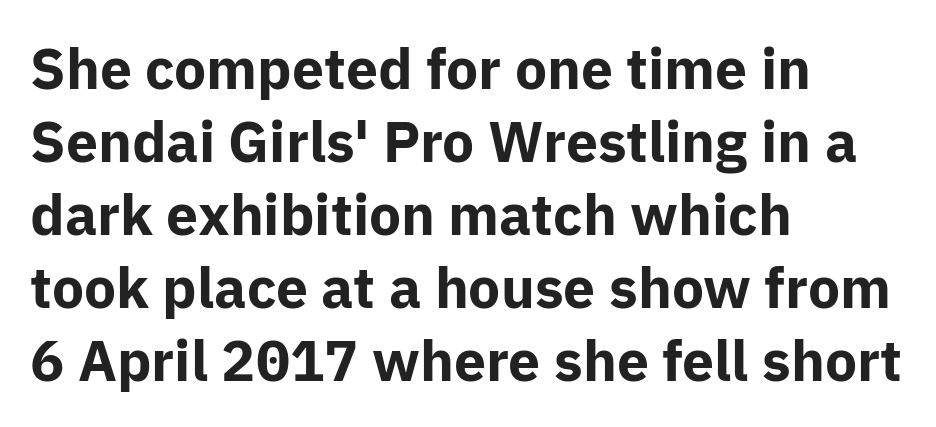
Does extra space separate the letters? No, they use regular spacing. How heavy is the stroke? Heavy — this is a bold. Notice how descenders clear the ascenders below comfortably — that's standard leading. Nope, not italic — everything's standing straight. Unmarked baselines from the first word to the last. Each letter keeps its own natural width here, so spacing adapts to shape.
